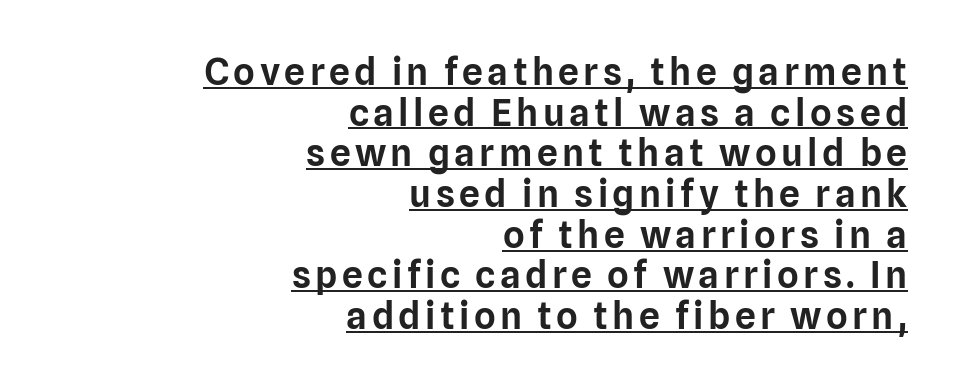
The image shows 37 px sans-serif type, upright; set right-aligned, tight line spacing (1.1x), underlined; low stroke contrast and a medium x-height.
